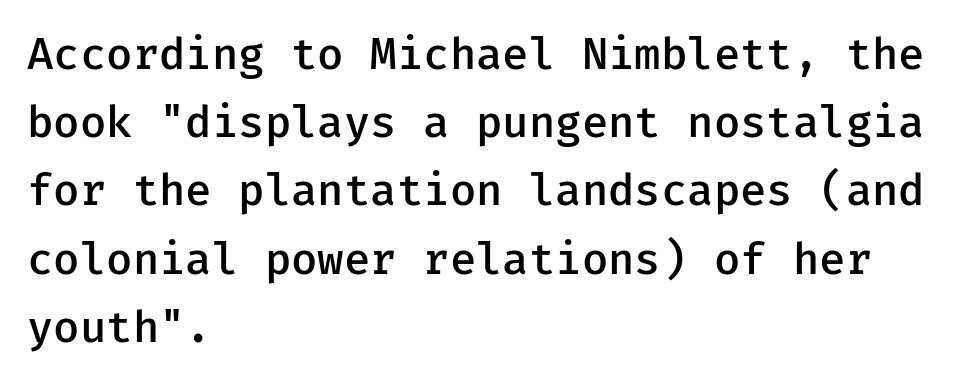
The image shows 44 px semibold sans-serif type, upright; set left-aligned, normal line spacing (1.55x), normal letter spacing, not underlined; low stroke contrast and a medium x-height.
